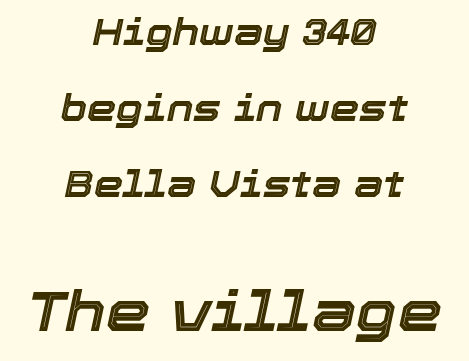
{"italic": "yes", "lean": "right", "slant_degrees": 12, "width": "normal", "x_height": "medium", "monospaced": "no", "underline": "no", "align": "center", "line_spacing": "loose", "line_spacing_ratio": 2.05, "letter_spacing": "normal", "letter_spacing_em": 0.0, "larger_block": "second", "size_ratio": 1.51, "glyph_px": 56}
